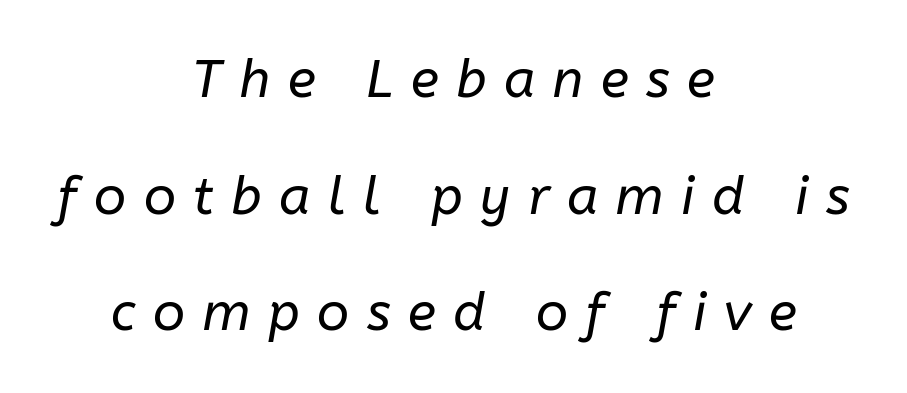
Yep, that's italic — everything's leaning. A great deal of white space separates one row of letters from the next. Is the type heavy? It reads as light-to-regular instead. The foot of each line stays bare and open. In CSS terms this would be text-align: center.
